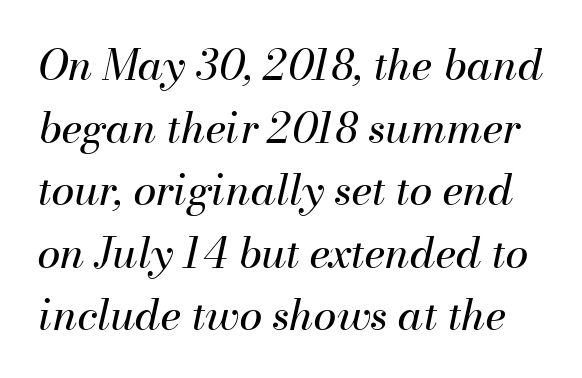
{"italic": "yes", "lean": "right", "slant_degrees": 13, "bold": "no", "weight": "regular", "width": "normal", "stroke_contrast": "medium", "x_height": "small", "monospaced": "no", "underline": "no", "line_spacing": "normal", "line_spacing_ratio": 1.49, "letter_spacing": "normal", "letter_spacing_em": 0.0, "glyph_px": 42}
